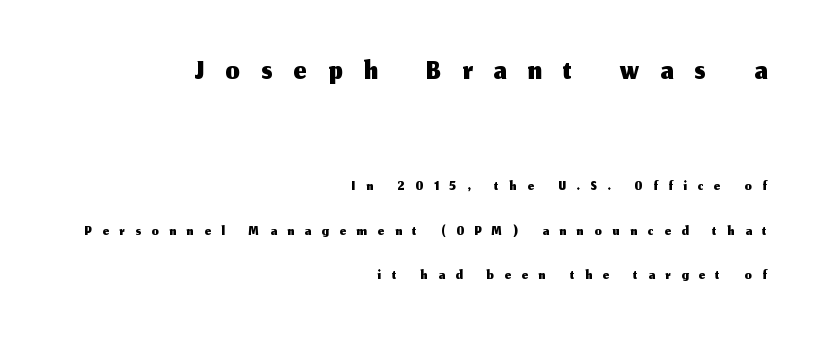
The image shows 44 px sans-serif type, upright; set right-aligned, loose line spacing (2.02x), unusually wide letter spacing (+0.49 em), not underlined; the first (top) block is 2.0x larger; medium stroke contrast and a medium x-height.
